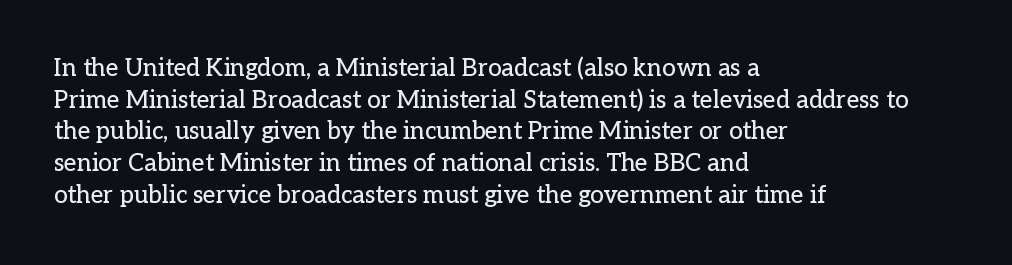
{"italic": "no", "underline": "no", "align": "left", "line_spacing": "normal", "line_spacing_ratio": 1.32, "letter_spacing": "normal", "letter_spacing_em": 0.0, "glyph_px": 24}
